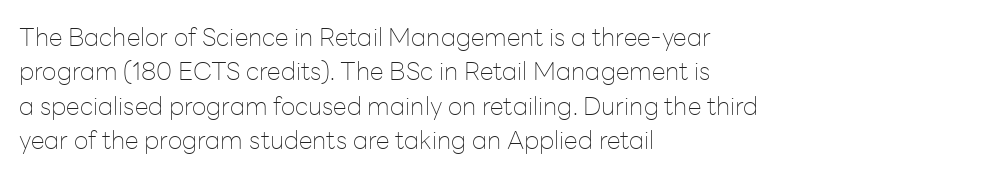
Q: Is the text bold? A: No.
Q: Is the text italic (slanted)? A: No, it is upright.
Q: Is the text underlined? A: No.
Q: How is the paragraph aligned? A: Left-aligned.
Q: Is the spacing between letters normal or unusually wide? A: Normal.
Q: Is the spacing between lines tight, normal or loose? A: Normal.
